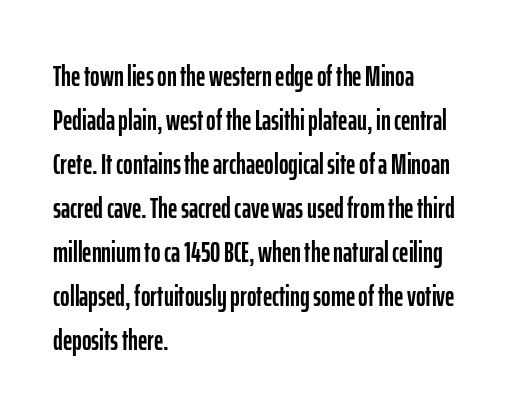
Spacing verdict: proportional, widths tailored to each character. Every stem runs plumb, perpendicular to the baseline. One glance says typical: line gaps are just what's usual. These lines are set flush left with a ragged right edge. Tracking value appears to be zero — textbook default spacing. Note: no serifs on the glyphs.
